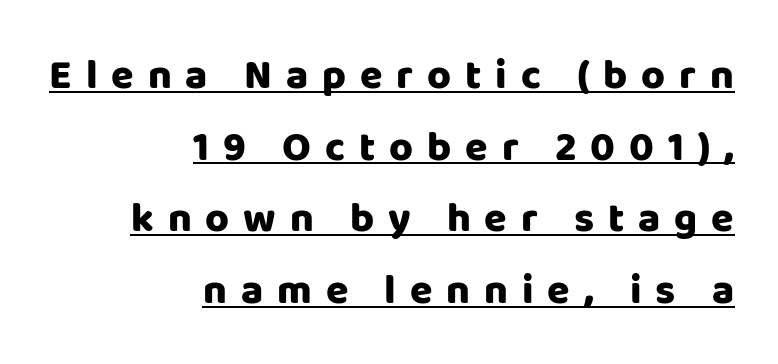
Underlined type. Here the designer chose a conventional face with non-uniform glyph widths. Between one letter and the next there's a generous, obvious gap. Heft: maximum for text — a bold. The font's upright variant was chosen for this text.
